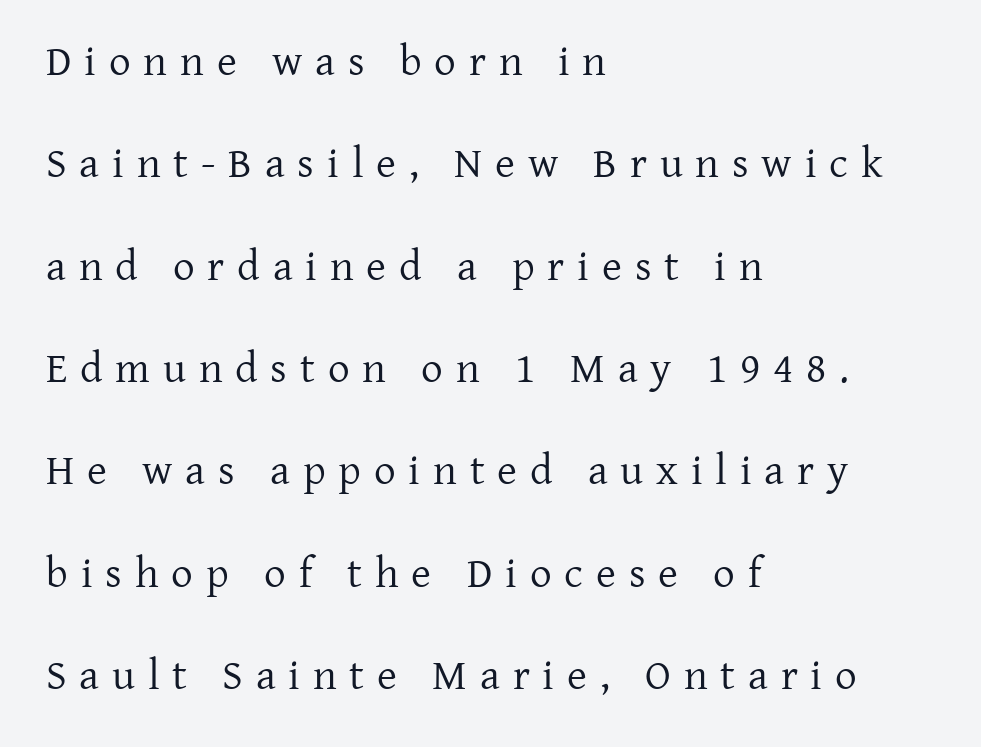
The specimen omits any rule beneath the text block's lines. The ragged edge is on the right, which tells us the setting is flush left. Spacing verdict: proportional, widths tailored to each character. Style check: upright. The typesetting does not lean heavy: it is not bold.
